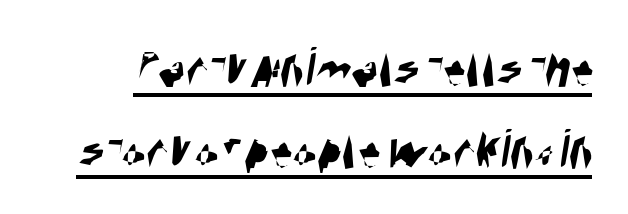
Underlining? Definitely there. Think of a printed novel: that variable character pitch is what you see here. Each letter's strokes conclude bluntly, with no projecting serifs. Tracking value appears to be zero — textbook default spacing. The space between consecutive lines is moderate.
